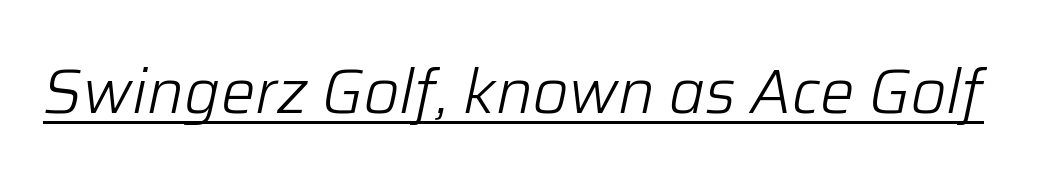
The image shows 61 px light type, italic (leaning right); set normal letter spacing, underlined; low stroke contrast and a medium x-height.
